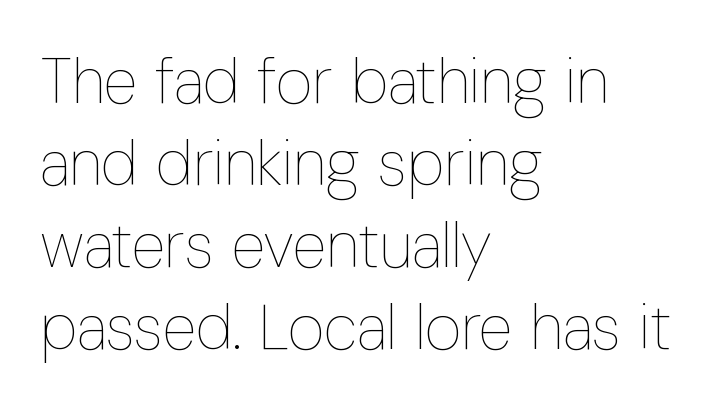
Q: Is the text bold? A: No.
Q: Is the text italic (slanted)? A: No, it is upright.
Q: Is the text underlined? A: No.
Q: How is the paragraph aligned? A: Left-aligned.
Q: Is the spacing between letters normal or unusually wide? A: Normal.
Q: Is the spacing between lines tight, normal or loose? A: Normal.
Q: Width (condensed, normal, or wide)? A: Condensed.
Q: Stroke contrast? A: Low.
Q: x-height? A: Medium.
Q: Monospaced? A: No.
